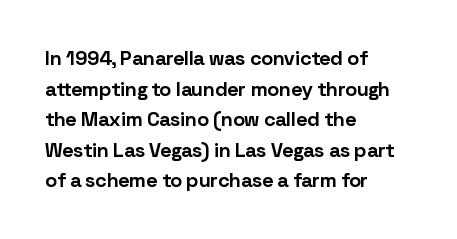
{"italic": "no", "bold": "yes", "underline": "no", "align": "left", "line_spacing": "normal", "line_spacing_ratio": 1.53, "letter_spacing": "normal", "letter_spacing_em": 0.0, "glyph_px": 20}
